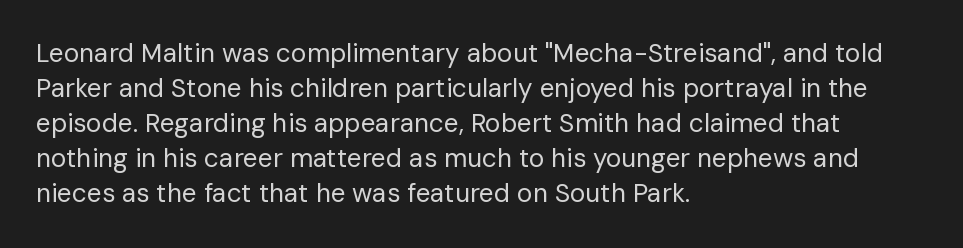
Q: Is the text bold? A: No.
Q: Is the text italic (slanted)? A: No, it is upright.
Q: Is the text underlined? A: No.
Q: How is the paragraph aligned? A: Left-aligned.
Q: Is the spacing between letters normal or unusually wide? A: Normal.
Q: Is the spacing between lines tight, normal or loose? A: Normal.
